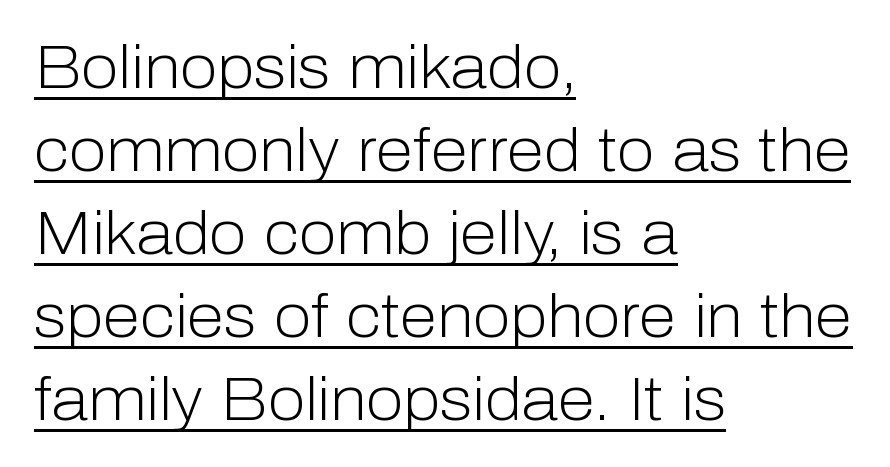
The image shows 61 px light sans-serif type, upright; set left-aligned, normal line spacing (1.36x), normal letter spacing, underlined; low stroke contrast and a medium x-height.
